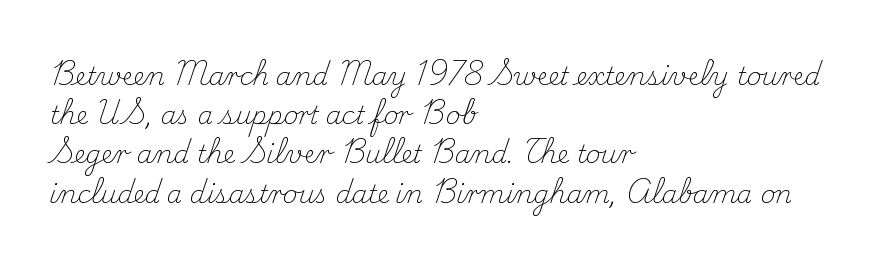
Q: Is the text bold? A: No.
Q: Is the text italic (slanted)? A: Yes.
Q: Is the text underlined? A: No.
Q: How is the paragraph aligned? A: Left-aligned.
Q: Is the spacing between letters normal or unusually wide? A: Normal.
Q: Is the spacing between lines tight, normal or loose? A: Normal.
